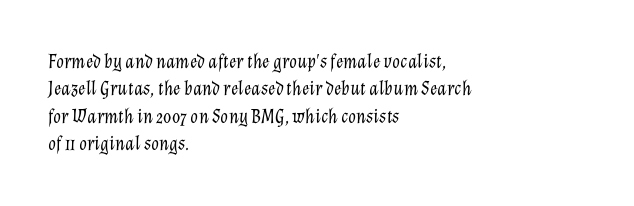
Q: Is the text bold? A: No.
Q: Is the text italic (slanted)? A: Yes, it leans right by about 12 degrees.
Q: Is the text underlined? A: No.
Q: How is the paragraph aligned? A: Left-aligned.
Q: Is the spacing between letters normal or unusually wide? A: Normal.
Q: Is the spacing between lines tight, normal or loose? A: Normal.
